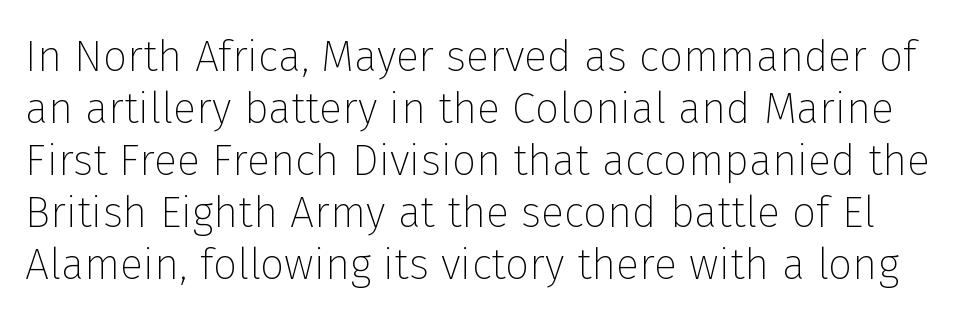
{"serif": "no", "italic": "no", "bold": "no", "weight": "thin", "width": "normal", "stroke_contrast": "low", "x_height": "medium", "monospaced": "no", "underline": "no", "line_spacing_ratio": 1.21, "letter_spacing": "normal", "letter_spacing_em": 0.0, "glyph_px": 43}
